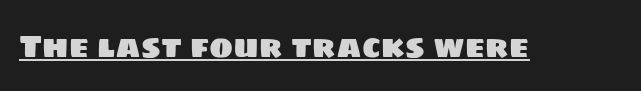
{"serif": "no", "width": "normal", "stroke_contrast": "low", "x_height": "large", "monospaced": "no", "underline": "yes", "letter_spacing": "normal", "letter_spacing_em": 0.0, "glyph_px": 32}
